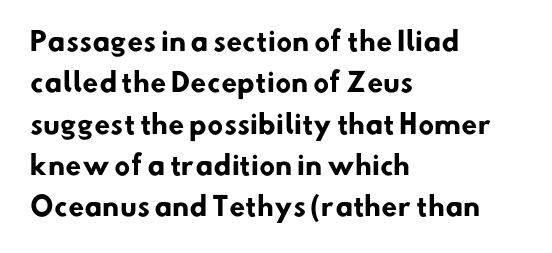
{"bold": "yes", "underline": "no", "align": "left", "line_spacing": "normal", "line_spacing_ratio": 1.59, "letter_spacing": "normal", "letter_spacing_em": 0.0, "glyph_px": 26}
